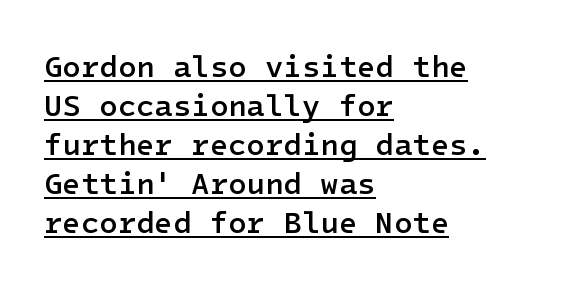
{"serif": "no", "italic": "no", "bold": "semi", "weight": "semibold", "width": "normal", "stroke_contrast": "low", "x_height": "medium", "underline": "yes", "align": "left", "line_spacing": "normal", "line_spacing_ratio": 1.3, "letter_spacing": "normal", "letter_spacing_em": 0.0, "glyph_px": 30}
